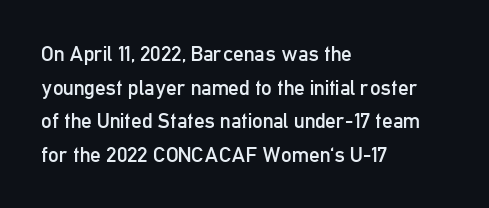
{"italic": "no", "bold": "no", "underline": "no", "align": "left", "line_spacing": "normal", "line_spacing_ratio": 1.6, "letter_spacing": "normal", "letter_spacing_em": 0.0, "glyph_px": 21}
